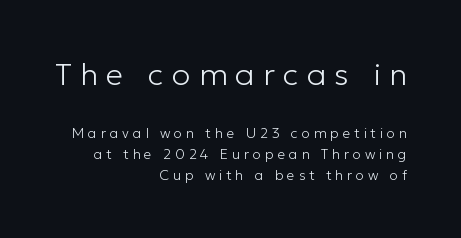
Q: Is the text bold? A: No.
Q: Is the text italic (slanted)? A: No, it is upright.
Q: Is the typeface a serif or a sans-serif typeface? A: Sans-serif.
Q: Is the text underlined? A: No.
Q: How is the paragraph aligned? A: Right-aligned.
Q: Is the spacing between letters normal or unusually wide? A: Unusually wide.
Q: Is the spacing between lines tight, normal or loose? A: Normal.
Q: Which block of text is set in a larger size, the first (top) or the second (bottom)? A: The first (top) one.
Q: Width (condensed, normal, or wide)? A: Normal.
Q: Stroke contrast? A: Low.
Q: x-height? A: Medium.
Q: Monospaced? A: No.
